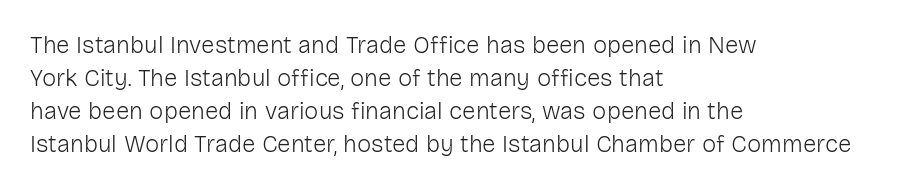
These lines stack with their left ends in a neat column. Letters rest on an invisible, unmarked baseline. The lines sit at an ordinary, default distance from one another. The type sits square on the baseline with zero lean. No letter is thick-stroked: the sample isn't bold. Default kerning and tracking; the words read as compact shapes.
